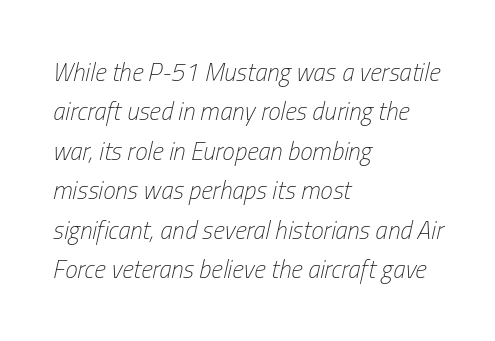
The image shows 25 px text type, italic (leaning right); set left-aligned, normal line spacing (1.58x), normal letter spacing, not underlined.
